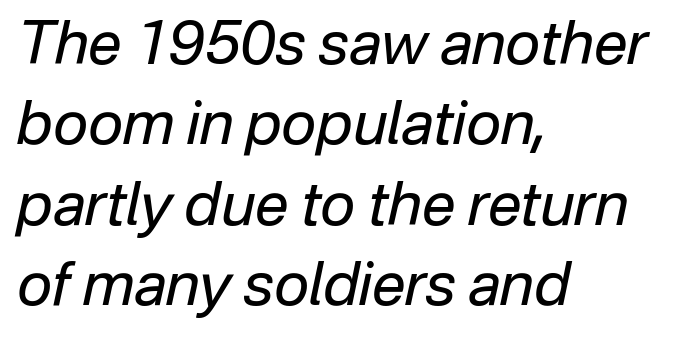
The passage shown is typed in a proportional face where columns would drift. Typeset ragged right — the left edge is the straight one. The words here are not underlined. This is oblique type, the kind used for emphasis or titles. The font sits on the lighter half of the weight spectrum, regular included. Vertically, the passage feels balanced, rows spaced as you'd expect.
